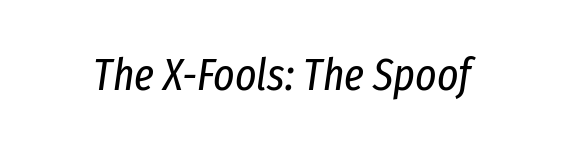
Q: Is the text bold? A: No.
Q: Is the text italic (slanted)? A: Yes, it leans right by about 8 degrees.
Q: Is the text underlined? A: No.
Q: Is the spacing between letters normal or unusually wide? A: Normal.
Q: Width (condensed, normal, or wide)? A: Condensed.
Q: Stroke contrast? A: Low.
Q: x-height? A: Medium.
Q: Monospaced? A: No.
